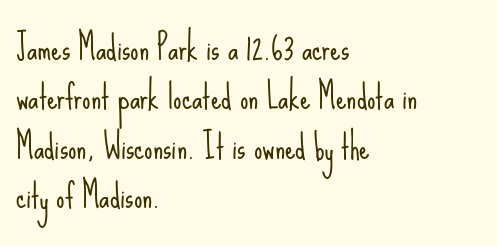
Evenly set lines give the paragraph a standard silhouette. Varying glyph widths throughout — classic text-font behaviour. The gap between lines stays unmarked. Posture: straight, roman, zero tilt.
